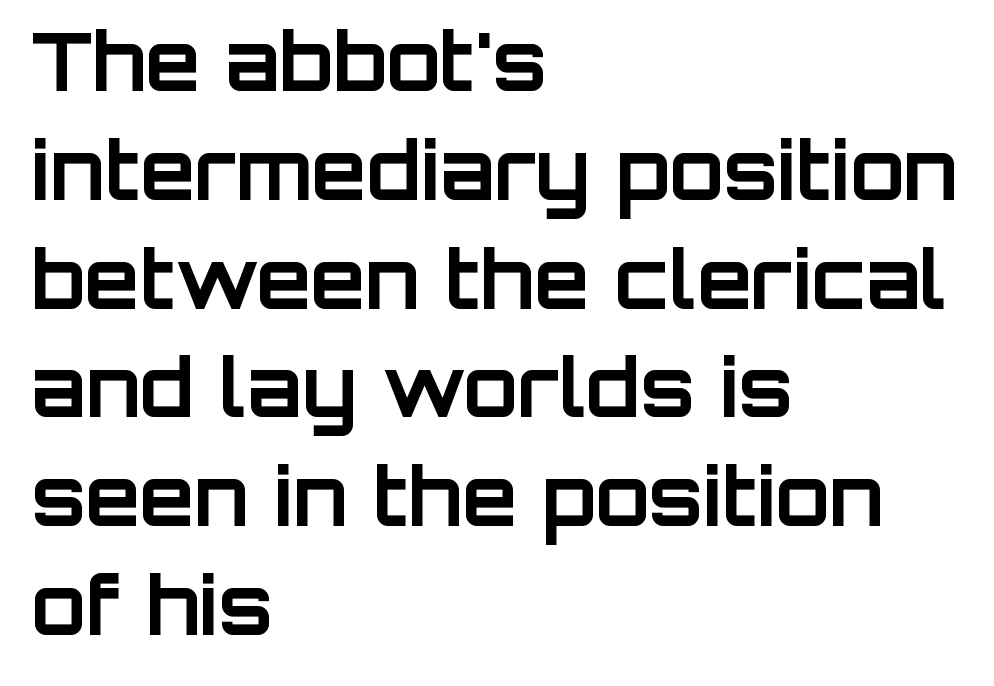
The image shows 80 px bold sans-serif type, upright; set left-aligned, normal line spacing (1.36x), normal letter spacing, not underlined; low stroke contrast and a large x-height.
